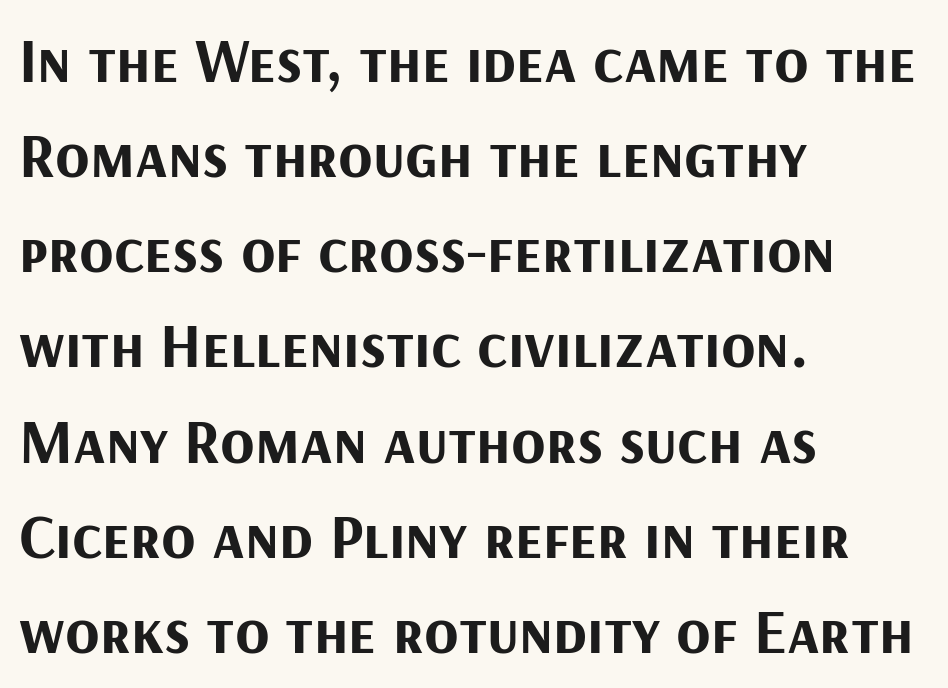
Is this a fixed-width face? No — the glyphs have proportional, varying widths. Normally led — the rows are evenly, conventionally spaced. Does the lettering tilt? It doesn't — this is upright. The gaps between neighbouring characters are ordinary and unremarkable. Any mark beneath the type? The region is blank.
